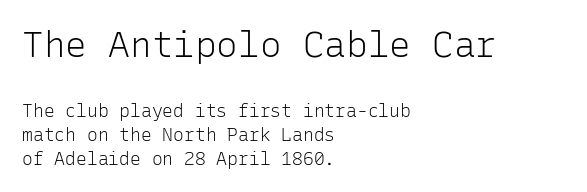
Q: Is the text bold? A: No.
Q: Is the text italic (slanted)? A: No, it is upright.
Q: Is the typeface a serif or a sans-serif typeface? A: Sans-serif.
Q: Is the text underlined? A: No.
Q: How is the paragraph aligned? A: Left-aligned.
Q: Is the spacing between letters normal or unusually wide? A: Normal.
Q: Is the spacing between lines tight, normal or loose? A: Normal.
Q: Which block of text is set in a larger size, the first (top) or the second (bottom)? A: The first (top) one.
Q: Width (condensed, normal, or wide)? A: Normal.
Q: Stroke contrast? A: Low.
Q: x-height? A: Medium.
Q: Monospaced? A: Yes.
